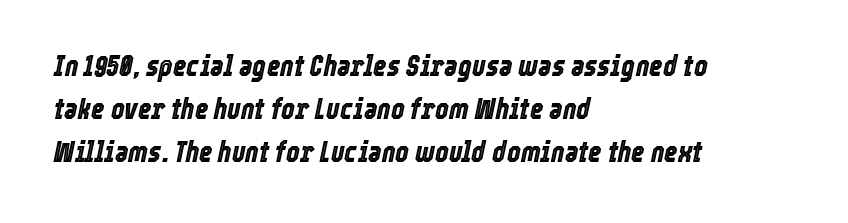
The image shows 29 px condensed type, italic (leaning right); set left-aligned, normal line spacing (1.49x), normal letter spacing, not underlined; a medium x-height.
